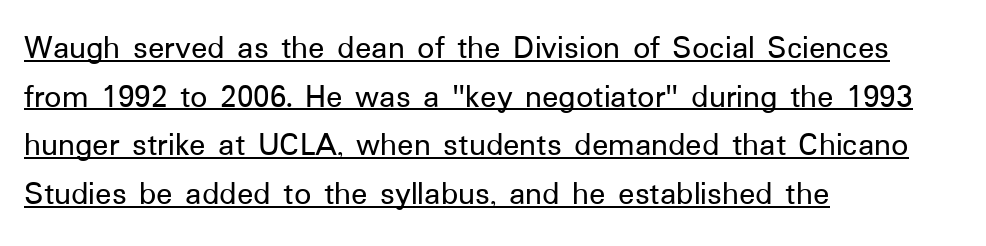
{"serif": "no", "italic": "no", "width": "normal", "stroke_contrast": "low", "x_height": "medium", "monospaced": "no", "underline": "yes", "align": "left", "line_spacing": "normal", "line_spacing_ratio": 1.43, "letter_spacing": "normal", "letter_spacing_em": 0.0, "glyph_px": 34}
